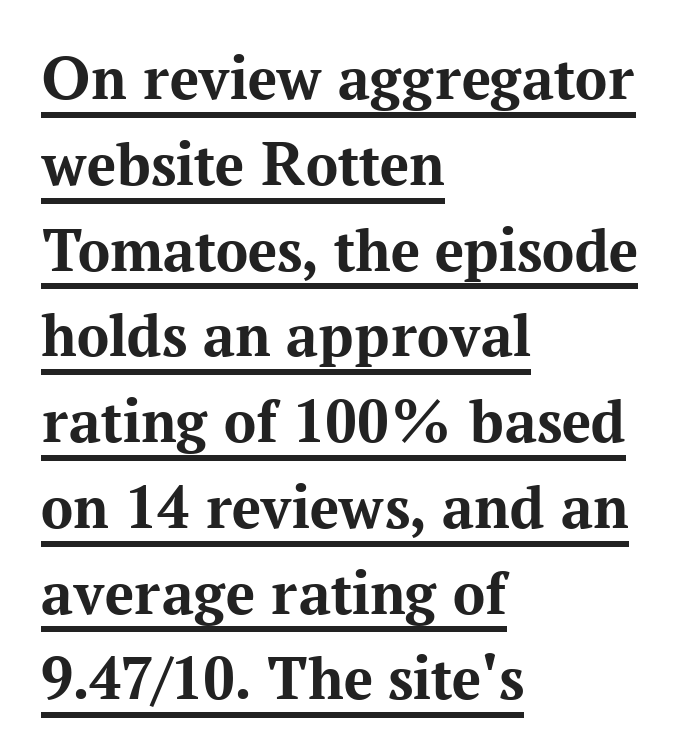
The image shows 64 px bold serif type, upright; set left-aligned, normal line spacing (1.34x), normal letter spacing, underlined; medium stroke contrast and a medium x-height.
